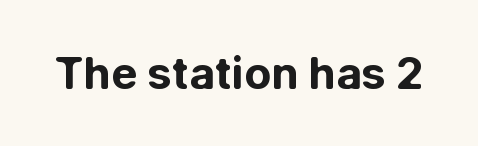
The tracking reads as untouched default to a designer's eye. Only glyphs here, with clear space below each row. The font's upright variant was chosen for this text. Compared with an ordinary text face, these strokes are far heavier — a full bold.
